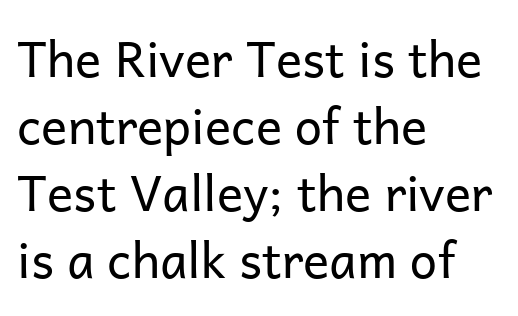
Q: Is the text bold? A: No.
Q: Is the text italic (slanted)? A: No, it is upright.
Q: Is the typeface a serif or a sans-serif typeface? A: Sans-serif.
Q: Is the text underlined? A: No.
Q: How is the paragraph aligned? A: Left-aligned.
Q: Is the spacing between letters normal or unusually wide? A: Normal.
Q: Is the spacing between lines tight, normal or loose? A: Normal.
Q: Width (condensed, normal, or wide)? A: Normal.
Q: Stroke contrast? A: Low.
Q: x-height? A: Medium.
Q: Monospaced? A: No.
